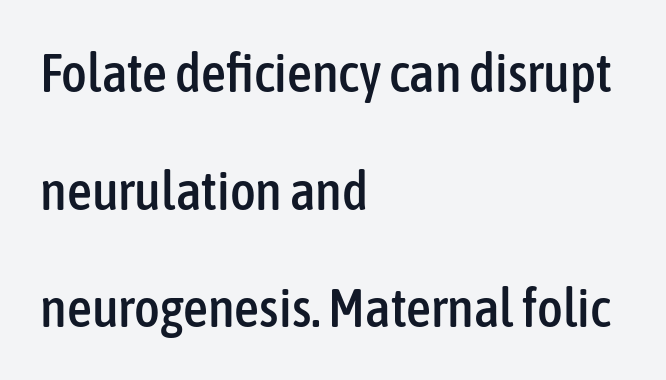
The image shows 55 px condensed sans-serif type, upright; set left-aligned, loose line spacing (2.14x), normal letter spacing, not underlined; low stroke contrast and a medium x-height.
